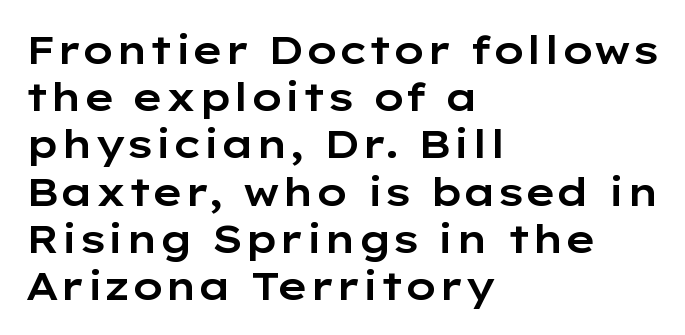
Do the letters lean? They stand straight. This is sans-serif lettering, the kind often seen on screens and signage. The passage is arranged the way most books set body copy — flush left. Clear beneath every line of the passage.
